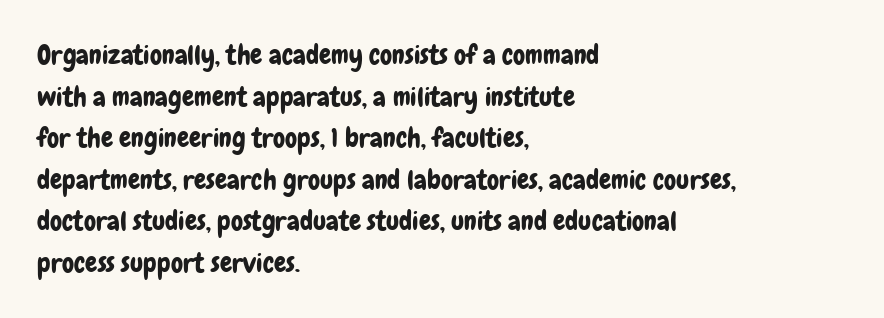
{"italic": "no", "underline": "no", "align": "left", "line_spacing": "normal", "line_spacing_ratio": 1.54, "letter_spacing": "normal", "letter_spacing_em": 0.0, "glyph_px": 27}
